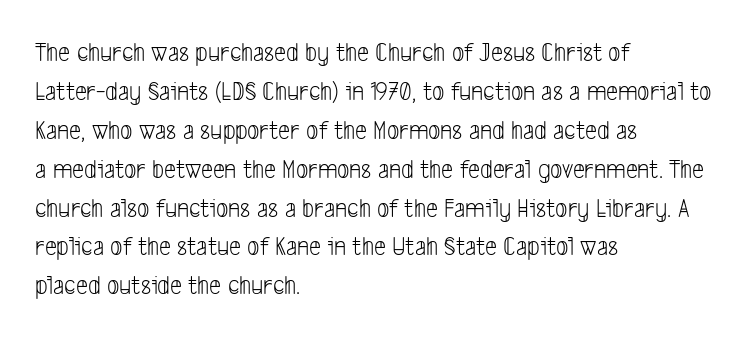
How are the letters spaced? Ordinarily, with no added tracking. Rows of type keep a routine distance in the vertical direction. No extra ink here — the face is not bold. Left-aligned paragraph, ragged on the right. The strip under each line holds only bare page.
